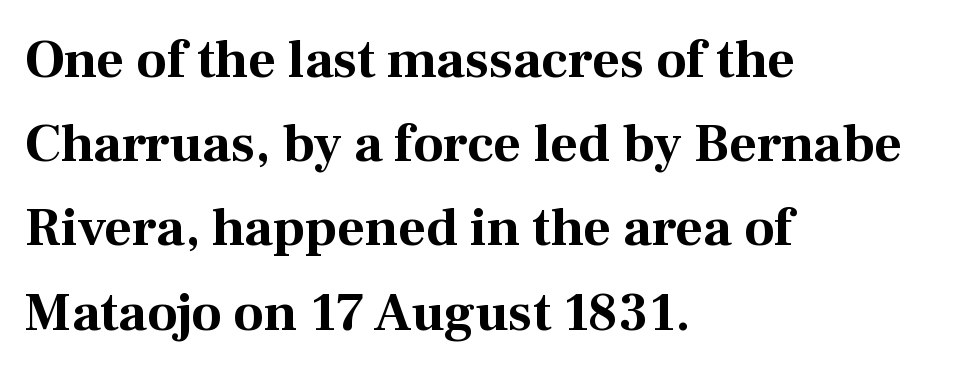
Note the varied advance widths — an 'i' is clearly narrower than an 'm'. Is the block centered? No — it sits flush against the left margin. The type is set solid horizontally, with unmodified tracking. Vertically, the passage feels balanced, rows spaced as you'd expect. The foot of each line stays bare and open. Typesetter's note: full bold, strokes at maximum text heaviness.
